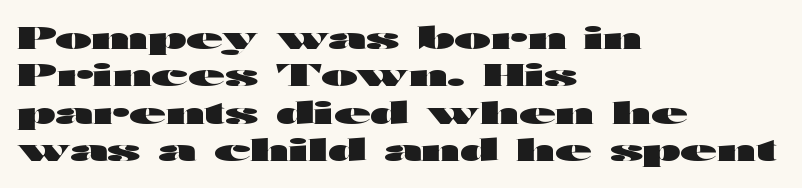
{"serif": "no", "italic": "no", "bold": "yes", "weight": "heavy", "width": "wide", "stroke_contrast": "high", "x_height": "medium", "monospaced": "no", "underline": "no", "align": "left", "line_spacing": "normal", "line_spacing_ratio": 1.25, "letter_spacing": "normal", "letter_spacing_em": 0.0, "glyph_px": 30}
